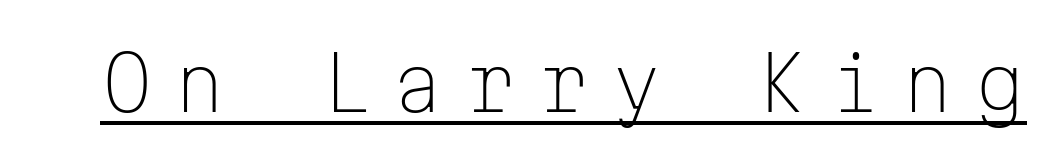
Weight: regular or lighter. Caption: expanded tracking, letters set apart. Do the characters align in a grid? Yes, the font is monospaced. Vertical strokes here are truly vertical.
